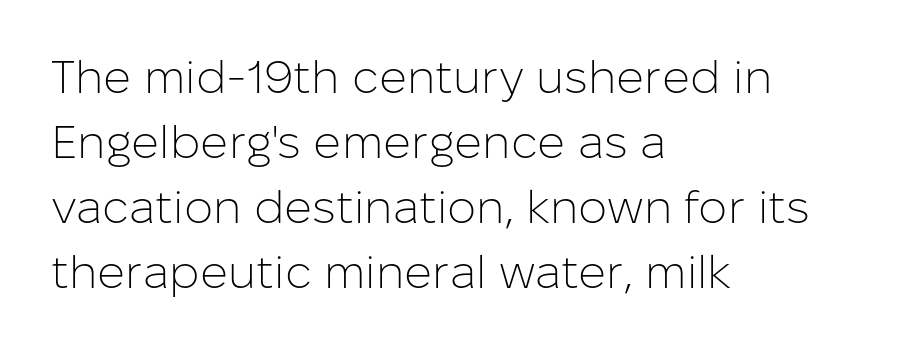
The image shows 46 px light sans-serif type, upright; set left-aligned, normal line spacing (1.41x), normal letter spacing, not underlined; low stroke contrast and a medium x-height.
